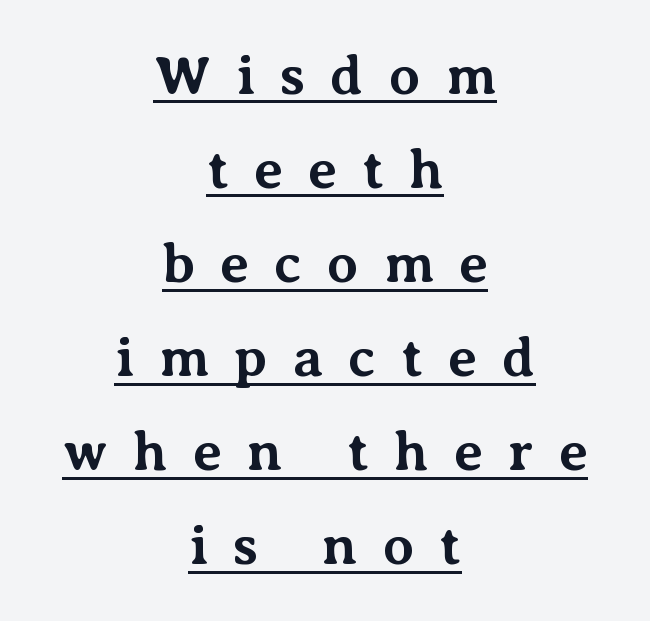
The image shows 56 px bold serif type, upright; set centered, normal line spacing (1.68x), unusually wide letter spacing (+0.45 em), underlined; medium stroke contrast and a medium x-height.
